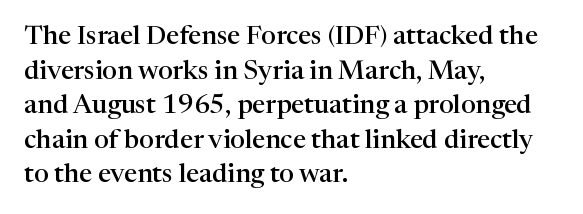
Q: Is the text bold? A: Semi-bold.
Q: Is the text italic (slanted)? A: No, it is upright.
Q: Is the text underlined? A: No.
Q: How is the paragraph aligned? A: Left-aligned.
Q: Is the spacing between letters normal or unusually wide? A: Normal.
Q: Is the spacing between lines tight, normal or loose? A: Normal.
